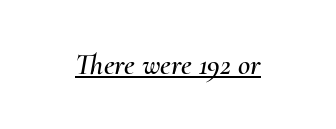
{"italic": "yes", "lean": "right", "slant_degrees": 10, "width": "normal", "stroke_contrast": "medium", "x_height": "small", "monospaced": "no", "underline": "yes", "letter_spacing": "normal", "letter_spacing_em": 0.0, "glyph_px": 30}
